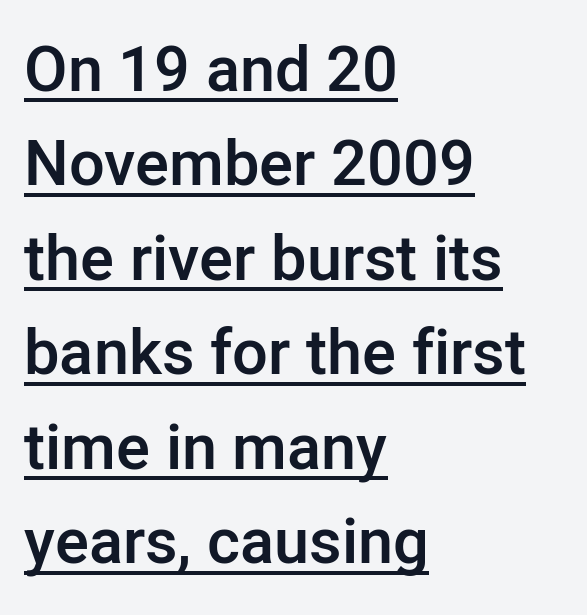
I'd call this a sans setting — the letters go barefoot. Does extra space separate the letters? No, they use regular spacing. Stroke thickness is moderately raised; the sample reads as semibold. One-word summary of the alignment: left. The sample's only ornament is a line tracing under the words. A typesetter would call this leading conventional body-copy spacing.
